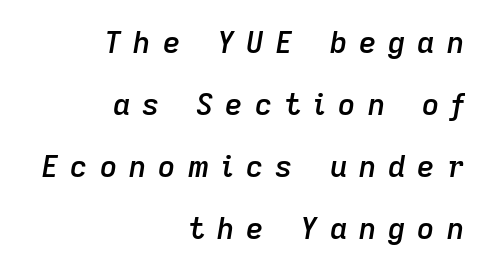
The image shows 30 px semibold type, italic (leaning right); set right-aligned, loose line spacing (2.07x), unusually wide letter spacing (+0.4 em), not underlined; low stroke contrast and a medium x-height.
